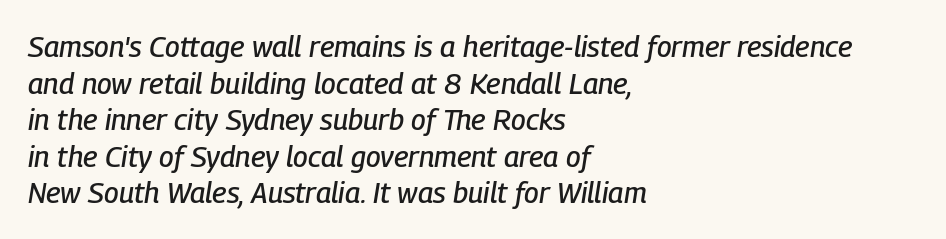
The image shows 29 px condensed type, italic (leaning right); set left-aligned, normal line spacing (1.26x), normal letter spacing, not underlined; low stroke contrast and a medium x-height.
